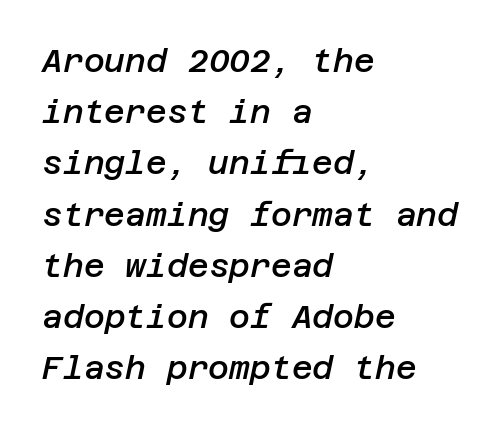
The image shows 32 px semibold type, italic (leaning right); set left-aligned, normal line spacing (1.6x), normal letter spacing, not underlined; low stroke contrast and a large x-height.
